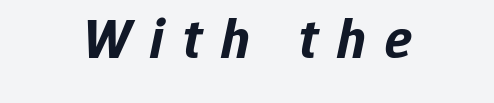
Q: Is the text bold? A: Yes.
Q: Is the text italic (slanted)? A: Yes, it leans right by about 12 degrees.
Q: Is the text underlined? A: No.
Q: Is the spacing between letters normal or unusually wide? A: Unusually wide.
Q: Width (condensed, normal, or wide)? A: Normal.
Q: Stroke contrast? A: Low.
Q: x-height? A: Medium.
Q: Monospaced? A: No.
